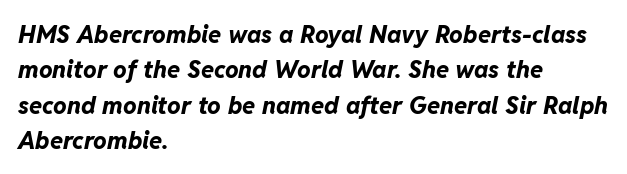
The image shows 24 px bold type, italic (leaning right); set left-aligned, normal line spacing (1.47x), normal letter spacing, not underlined.
